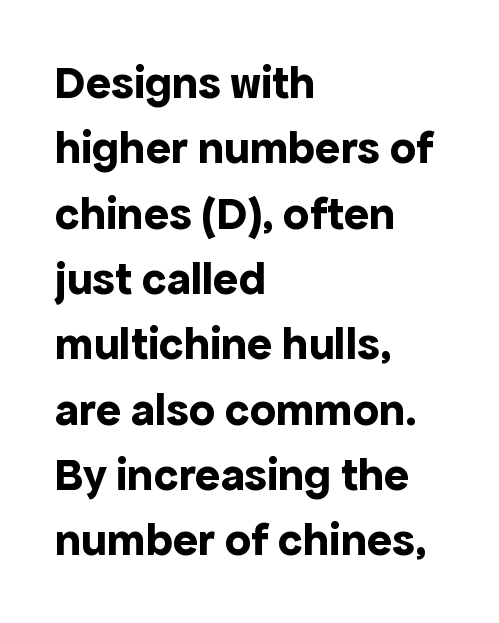
Rule under the text: the space is simply empty. Every letter is thick-stroked: bold, no question. If you drew a ruler down the left edge, every line would touch it. Grotesque or geometric, the face here clearly has no serifs.
